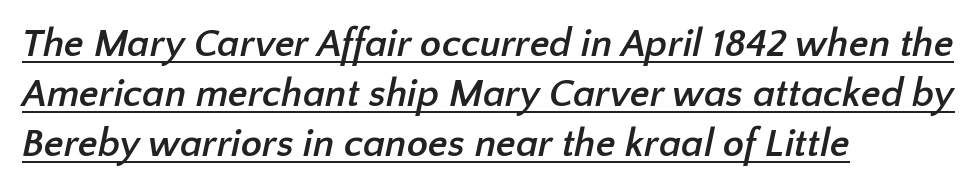
The image shows 39 px semibold sans-serif type; set left-aligned, normal line spacing (1.28x), normal letter spacing, underlined; low stroke contrast and a medium x-height.
